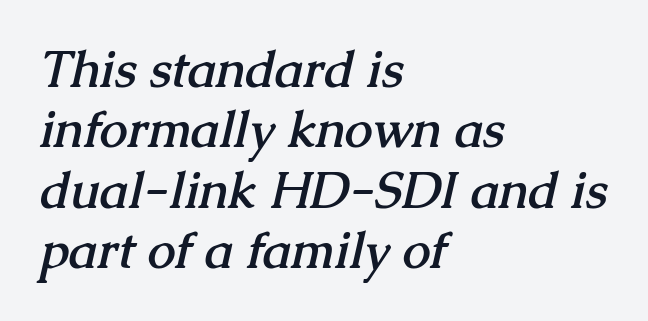
Q: Is the text bold? A: Yes.
Q: Is the typeface a serif or a sans-serif typeface? A: Serif.
Q: Is the text underlined? A: No.
Q: How is the paragraph aligned? A: Left-aligned.
Q: Is the spacing between letters normal or unusually wide? A: Normal.
Q: Width (condensed, normal, or wide)? A: Normal.
Q: Stroke contrast? A: Medium.
Q: x-height? A: Medium.
Q: Monospaced? A: No.
